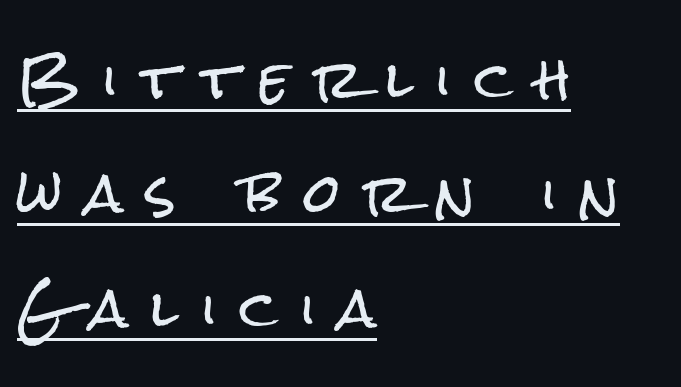
The rendering uses natural spacing where letterforms have individual widths. Inter-character spacing is expanded well beyond the font's built-in metrics. Airy leading. Grotesque or geometric, the face here clearly has no serifs. Italic: no, the glyphs are upright roman.
